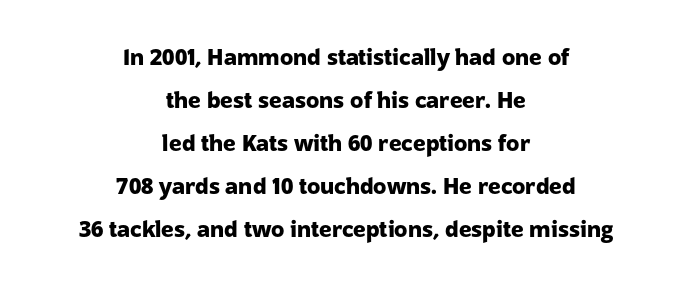
Tracking value appears to be zero — textbook default spacing. Leading: increased. Line starts and ends both wander, symmetrically. A clean baseline with only descenders dipping below it. The letters are bold, with thick, heavy strokes.
